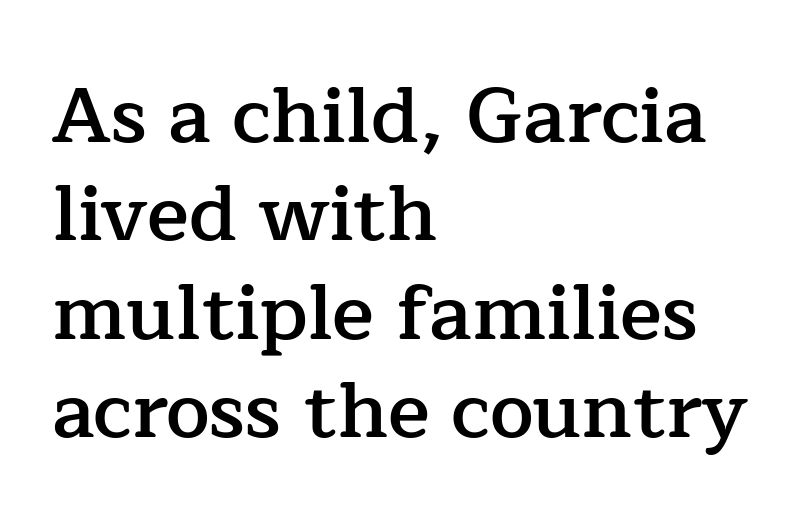
Q: Is the text bold? A: Semi-bold.
Q: Is the text italic (slanted)? A: No, it is upright.
Q: Is the typeface a serif or a sans-serif typeface? A: Serif.
Q: Is the text underlined? A: No.
Q: How is the paragraph aligned? A: Left-aligned.
Q: Is the spacing between letters normal or unusually wide? A: Normal.
Q: Is the spacing between lines tight, normal or loose? A: Normal.
Q: Width (condensed, normal, or wide)? A: Normal.
Q: Stroke contrast? A: Low.
Q: x-height? A: Medium.
Q: Monospaced? A: No.
